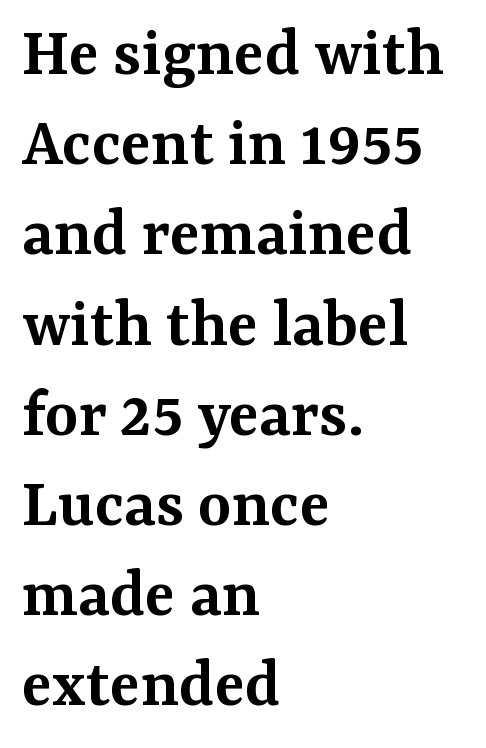
Q: Is the text bold? A: Semi-bold.
Q: Is the text italic (slanted)? A: No, it is upright.
Q: Is the typeface a serif or a sans-serif typeface? A: Serif.
Q: Is the text underlined? A: No.
Q: How is the paragraph aligned? A: Left-aligned.
Q: Is the spacing between letters normal or unusually wide? A: Normal.
Q: Is the spacing between lines tight, normal or loose? A: Normal.
Q: Width (condensed, normal, or wide)? A: Normal.
Q: Stroke contrast? A: Medium.
Q: x-height? A: Medium.
Q: Monospaced? A: No.
